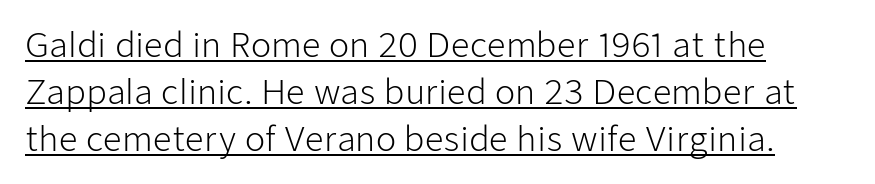
The image shows 33 px light sans-serif type, upright; set left-aligned, normal line spacing (1.42x), normal letter spacing, underlined; low stroke contrast and a medium x-height.
